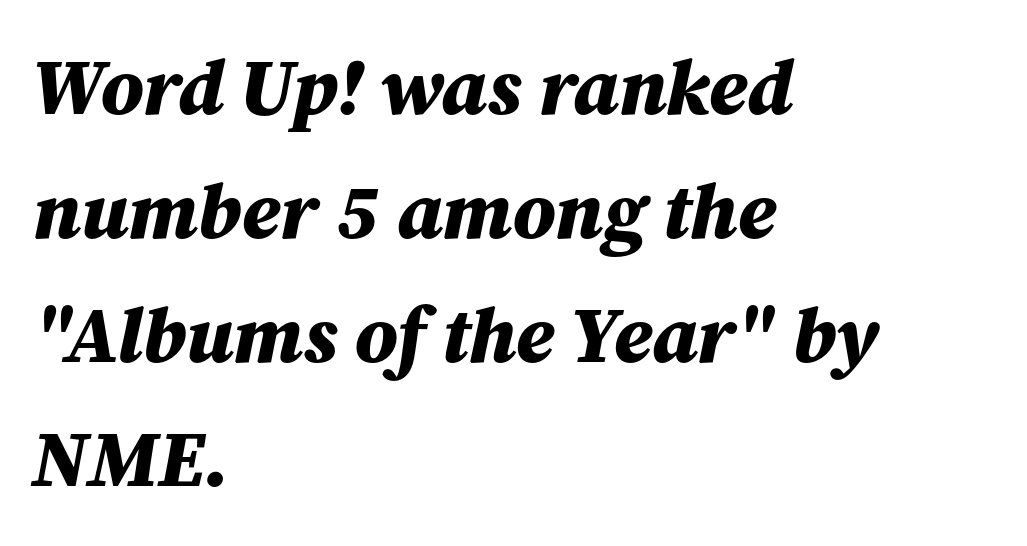
Q: Is the text bold? A: Yes.
Q: Is the text italic (slanted)? A: Yes, it leans right by about 12 degrees.
Q: Is the text underlined? A: No.
Q: How is the paragraph aligned? A: Left-aligned.
Q: Is the spacing between letters normal or unusually wide? A: Normal.
Q: Is the spacing between lines tight, normal or loose? A: Normal.
Q: Width (condensed, normal, or wide)? A: Normal.
Q: Stroke contrast? A: Medium.
Q: x-height? A: Medium.
Q: Monospaced? A: No.
